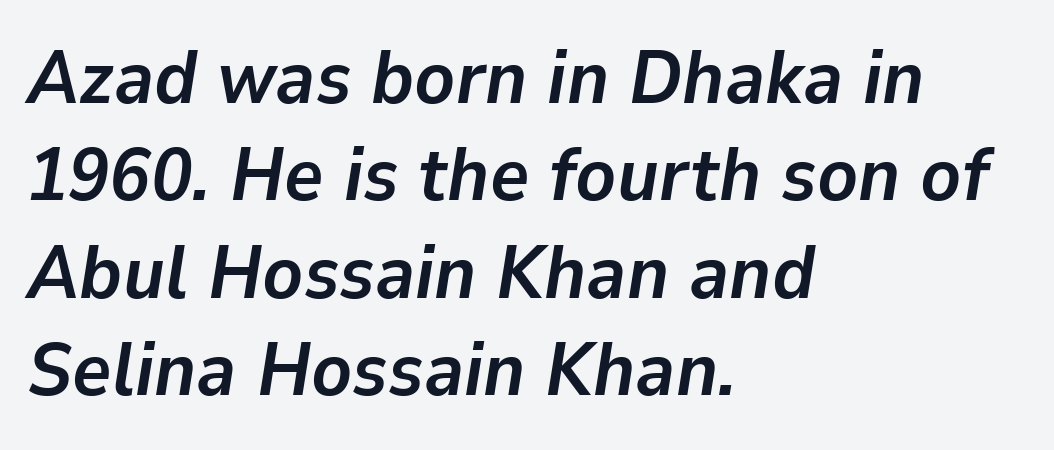
Q: Is the text bold? A: Yes.
Q: Is the text italic (slanted)? A: Yes, it leans right by about 9 degrees.
Q: Is the text underlined? A: No.
Q: How is the paragraph aligned? A: Left-aligned.
Q: Is the spacing between letters normal or unusually wide? A: Normal.
Q: Is the spacing between lines tight, normal or loose? A: Normal.
Q: Width (condensed, normal, or wide)? A: Normal.
Q: Stroke contrast? A: Low.
Q: x-height? A: Medium.
Q: Monospaced? A: No.
